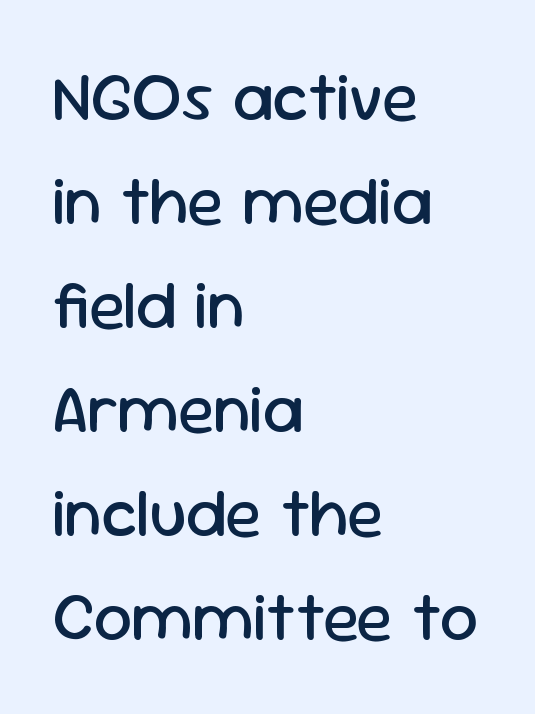
The image shows 68 px regular-weight sans-serif type, upright; set left-aligned, normal line spacing (1.53x), normal letter spacing, not underlined; low stroke contrast and a medium x-height.
